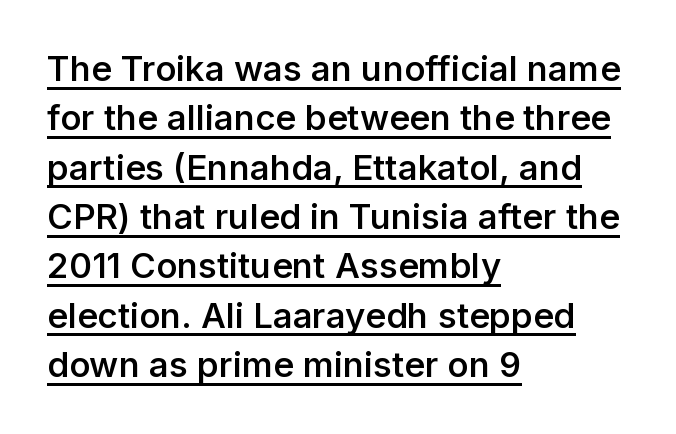
{"serif": "no", "italic": "no", "bold": "semi", "weight": "semibold", "width": "normal", "stroke_contrast": "low", "x_height": "medium", "monospaced": "no", "underline": "yes", "align": "left", "line_spacing": "normal", "line_spacing_ratio": 1.41, "letter_spacing": "normal", "letter_spacing_em": 0.0, "glyph_px": 35}
